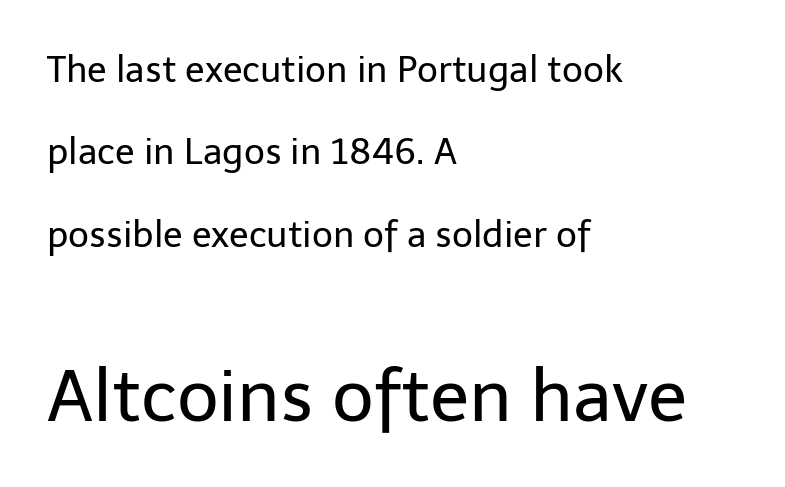
The image shows 72 px regular-weight sans-serif type, upright; set left-aligned, loose line spacing (2.29x), normal letter spacing, not underlined; the second (bottom) block is 2.0x larger; low stroke contrast and a medium x-height.
